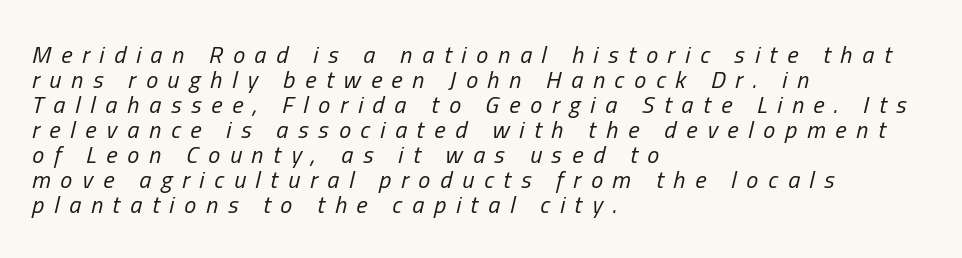
The image shows 24 px text type, italic (leaning right); set left-aligned, tight line spacing (1.04x), unusually wide letter spacing (+0.41 em), not underlined.
